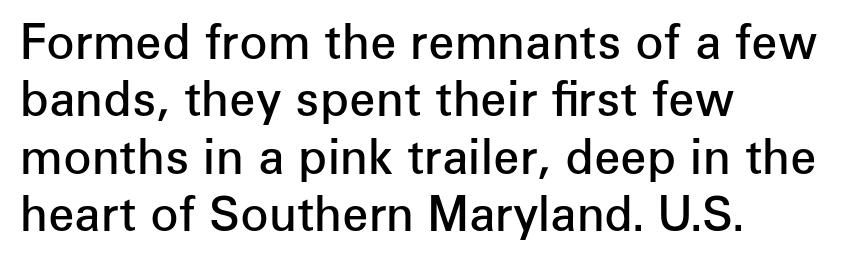
These lines are rendered in a variable-pitch font. Every letter is mildly thick-stroked: semibold rather than bold. A student would call this left alignment; a typographer would say flush left, rag right. This sample uses plain, unmodified letter spacing.
